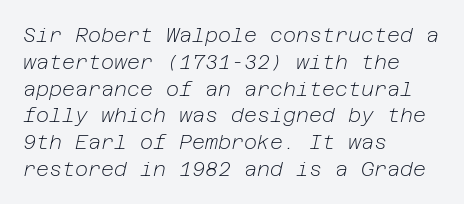
The image shows 20 px text type, italic (leaning right); set left-aligned, normal line spacing (1.34x), normal letter spacing, not underlined.
